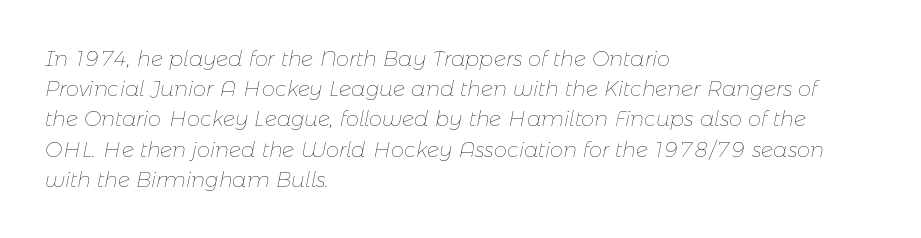
The image shows 21 px text type, italic (leaning right); set left-aligned, normal line spacing (1.44x), normal letter spacing, not underlined.
